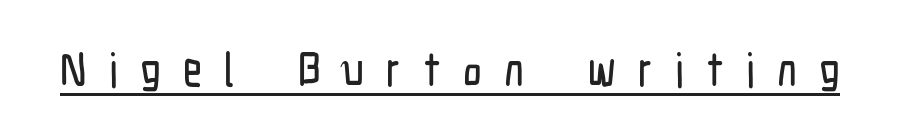
Looks like regular typesetting: each glyph gets only the width it needs. In designer terms, the underline attribute is active on this setting. A roman cut, with each character standing at attention. A sans-serif font was chosen for this passage. Honestly, the letter spacing is so wide it's the main thing you notice.
